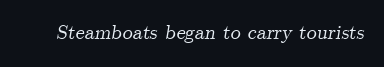
Q: Is the text italic (slanted)? A: Yes, it leans right by about 9 degrees.
Q: Is the text underlined? A: No.
Q: Is the spacing between letters normal or unusually wide? A: Normal.
